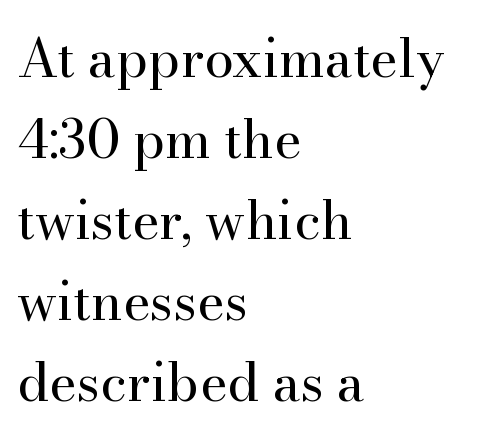
Q: Is the text bold? A: No.
Q: Is the text italic (slanted)? A: No, it is upright.
Q: Is the typeface a serif or a sans-serif typeface? A: Serif.
Q: Is the text underlined? A: No.
Q: How is the paragraph aligned? A: Left-aligned.
Q: Is the spacing between letters normal or unusually wide? A: Normal.
Q: Is the spacing between lines tight, normal or loose? A: Normal.
Q: Width (condensed, normal, or wide)? A: Normal.
Q: Stroke contrast? A: High.
Q: x-height? A: Small.
Q: Monospaced? A: No.
